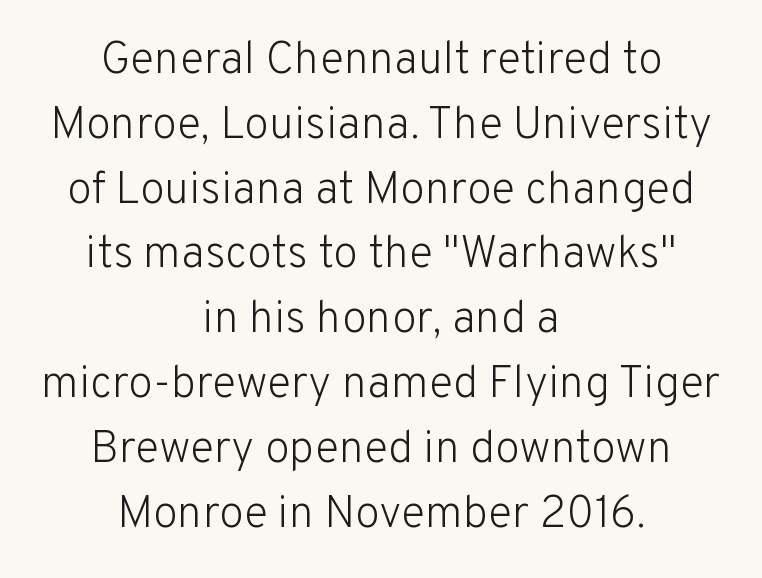
Italic: no, the glyphs are upright roman. Does the copy run flush right? No — it is centered line by line. Spacing verdict: proportional, widths tailored to each character. Caption: face not bold, strokes unweighted. Descenders hang freely into open space. Line spacing here is normal.
